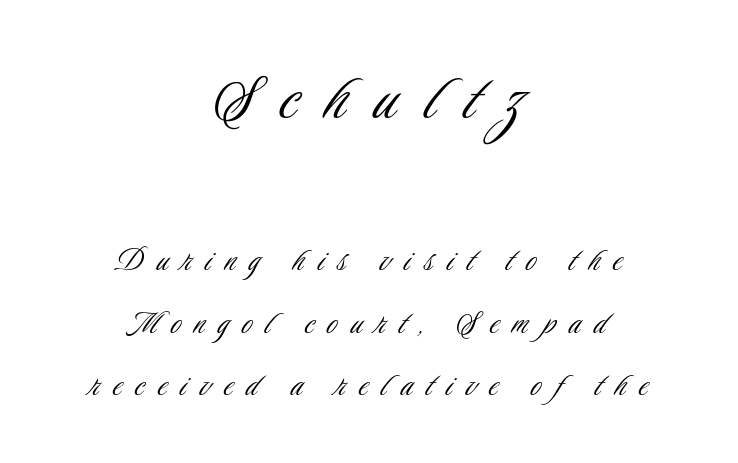
{"serif": "no", "bold": "no", "weight": "light", "width": "condensed", "stroke_contrast": "low", "x_height": "small", "monospaced": "no", "underline": "no", "align": "center", "line_spacing": "normal", "line_spacing_ratio": 1.69, "letter_spacing": "wide", "letter_spacing_em": 0.37, "larger_block": "first", "size_ratio": 2.0, "glyph_px": 74}
